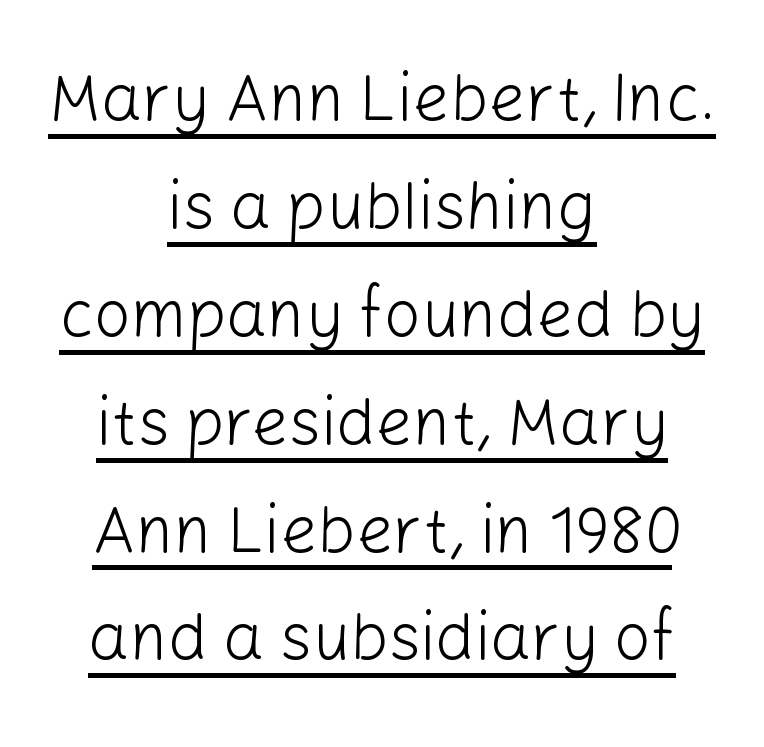
The image shows 65 px light sans-serif type, upright; set centered, normal line spacing (1.66x), normal letter spacing, underlined; low stroke contrast and a medium x-height.
